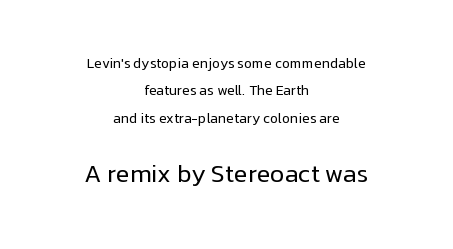
{"italic": "no", "bold": "no", "underline": "no", "align": "center", "line_spacing": "loose", "line_spacing_ratio": 1.96, "letter_spacing": "normal", "letter_spacing_em": 0.0, "larger_block": "second", "size_ratio": 1.79, "glyph_px": 25}
